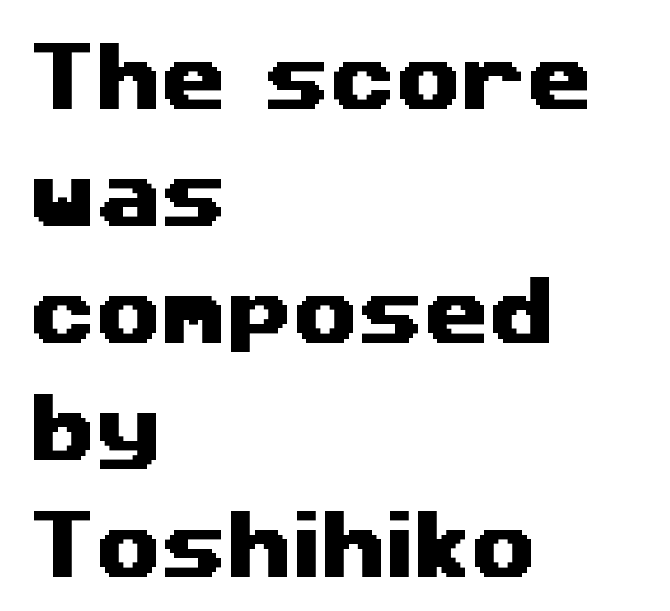
Q: Is the typeface a serif or a sans-serif typeface? A: Sans-serif.
Q: Is the text underlined? A: No.
Q: How is the paragraph aligned? A: Left-aligned.
Q: Is the spacing between letters normal or unusually wide? A: Normal.
Q: Is the spacing between lines tight, normal or loose? A: Normal.
Q: Width (condensed, normal, or wide)? A: Wide.
Q: Stroke contrast? A: Medium.
Q: x-height? A: Medium.
Q: Monospaced? A: No.
